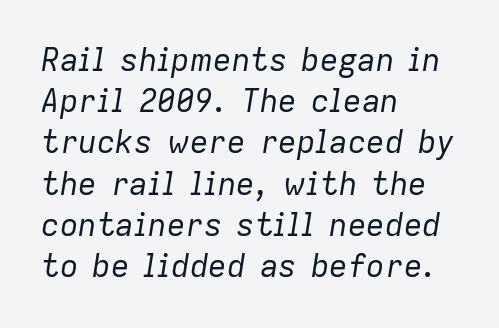
{"italic": "yes", "lean": "right", "slant_degrees": 9, "bold": "no", "weight": "regular", "width": "normal", "stroke_contrast": "low", "x_height": "medium", "monospaced": "no", "underline": "no", "align": "left", "line_spacing": "normal", "line_spacing_ratio": 1.33, "letter_spacing": "normal", "letter_spacing_em": 0.0, "glyph_px": 31}
